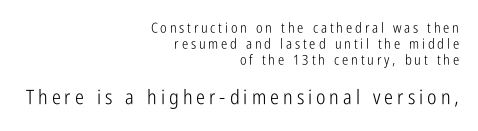
The image shows 20 px text type, upright; set right-aligned, line spacing 1.16x, unusually wide letter spacing (+0.2 em), not underlined; the second (bottom) block is 1.43x larger.
